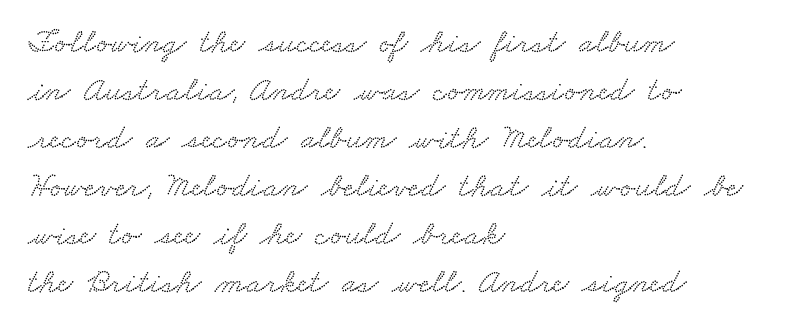
Q: Is the typeface a serif or a sans-serif typeface? A: Serif.
Q: Is the text underlined? A: No.
Q: How is the paragraph aligned? A: Left-aligned.
Q: Is the spacing between letters normal or unusually wide? A: Normal.
Q: Is the spacing between lines tight, normal or loose? A: Normal.
Q: Width (condensed, normal, or wide)? A: Wide.
Q: Stroke contrast? A: Low.
Q: x-height? A: Small.
Q: Monospaced? A: No.
